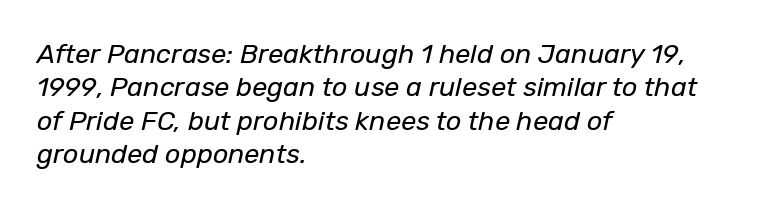
{"italic": "yes", "lean": "right", "slant_degrees": 12, "bold": "no", "underline": "no", "align": "left", "line_spacing_ratio": 1.24, "letter_spacing": "normal", "letter_spacing_em": 0.0, "glyph_px": 27}
